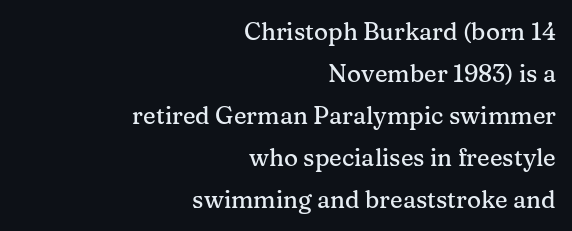
Q: Is the text italic (slanted)? A: No, it is upright.
Q: Is the text underlined? A: No.
Q: How is the paragraph aligned? A: Right-aligned.
Q: Is the spacing between letters normal or unusually wide? A: Normal.
